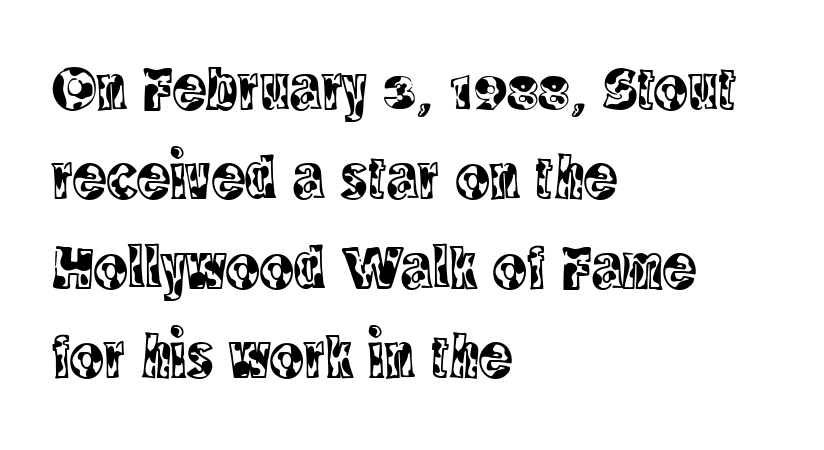
{"serif": "yes", "italic": "no", "width": "condensed", "x_height": "large", "monospaced": "no", "underline": "no", "align": "left", "line_spacing": "normal", "line_spacing_ratio": 1.42, "letter_spacing": "normal", "letter_spacing_em": 0.0, "glyph_px": 63}
